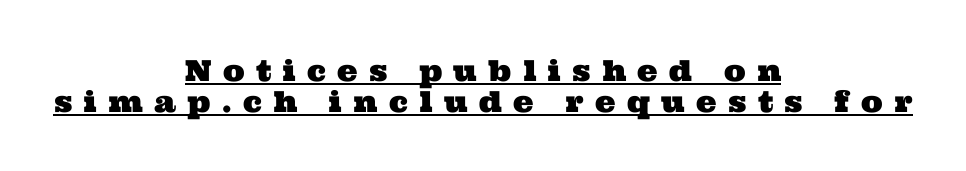
Q: Is the typeface a serif or a sans-serif typeface? A: Serif.
Q: Is the text underlined? A: Yes.
Q: How is the paragraph aligned? A: Centered.
Q: Is the spacing between letters normal or unusually wide? A: Unusually wide.
Q: Is the spacing between lines tight, normal or loose? A: Tight.
Q: Width (condensed, normal, or wide)? A: Wide.
Q: Stroke contrast? A: Medium.
Q: x-height? A: Medium.
Q: Monospaced? A: No.
